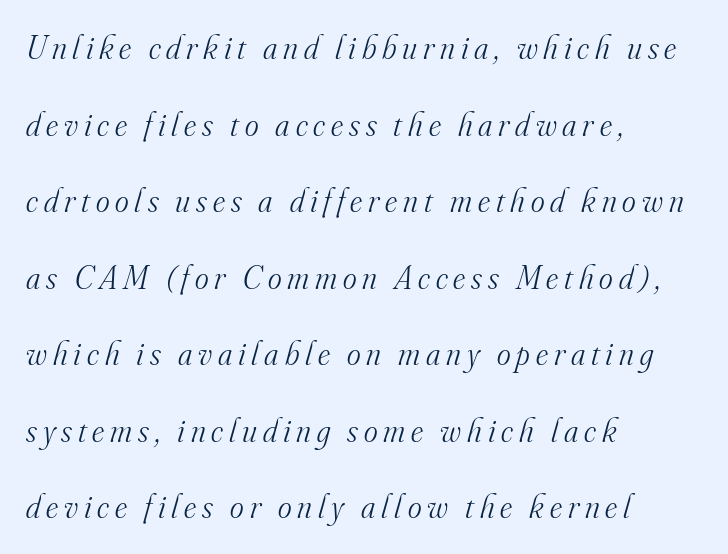
Q: Is the text bold? A: No.
Q: Is the text italic (slanted)? A: Yes, it leans right by about 16 degrees.
Q: Is the typeface a serif or a sans-serif typeface? A: Serif.
Q: Is the text underlined? A: No.
Q: How is the paragraph aligned? A: Left-aligned.
Q: Is the spacing between lines tight, normal or loose? A: Loose.
Q: Width (condensed, normal, or wide)? A: Normal.
Q: Stroke contrast? A: Medium.
Q: x-height? A: Small.
Q: Monospaced? A: No.
